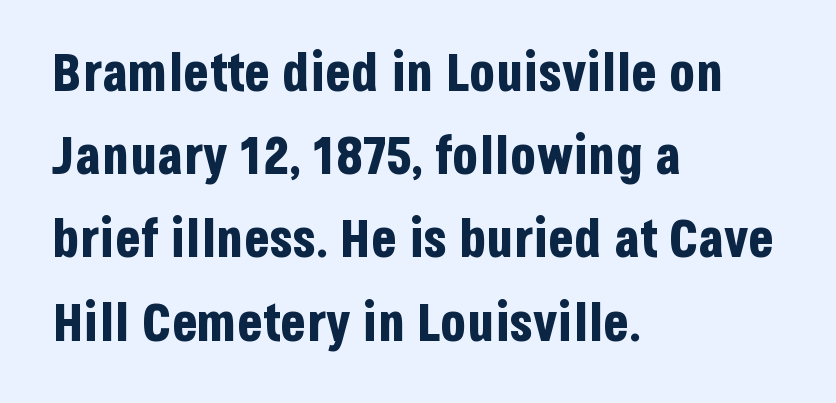
Q: Is the text bold? A: Yes.
Q: Is the text italic (slanted)? A: No, it is upright.
Q: Is the typeface a serif or a sans-serif typeface? A: Sans-serif.
Q: Is the text underlined? A: No.
Q: How is the paragraph aligned? A: Left-aligned.
Q: Is the spacing between letters normal or unusually wide? A: Normal.
Q: Is the spacing between lines tight, normal or loose? A: Normal.
Q: Width (condensed, normal, or wide)? A: Condensed.
Q: Stroke contrast? A: Low.
Q: x-height? A: Large.
Q: Monospaced? A: No.
